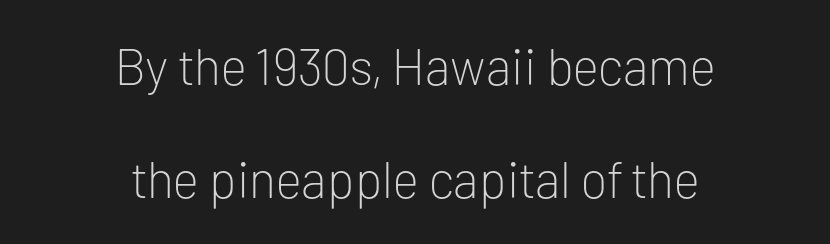
The letters carry no serifs — their stems end cleanly without finishing strokes. These lines stack symmetrically, like a column narrowing and widening about its center. The passage shown is typed in a proportional face where columns would drift. A bare baseline throughout the passage.
